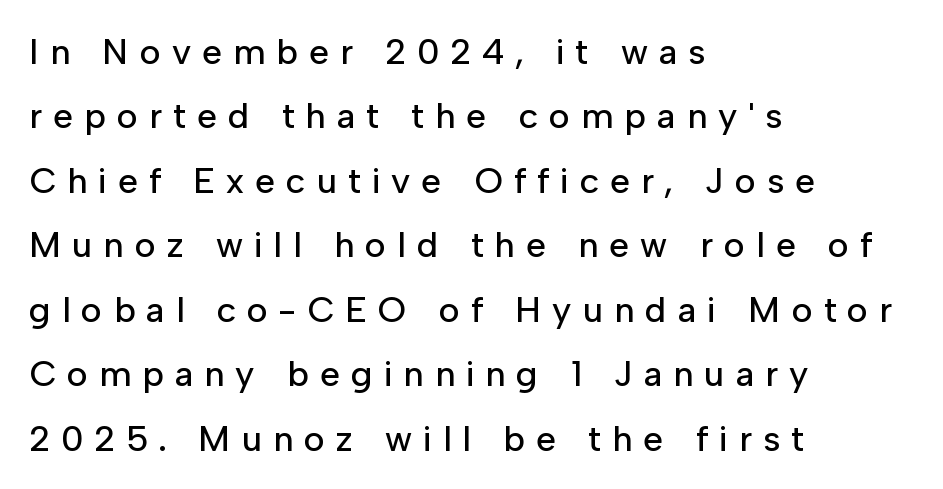
The image shows 36 px sans-serif type, upright; set left-aligned, line spacing 1.79x, unusually wide letter spacing (+0.31 em), not underlined; low stroke contrast and a medium x-height.
